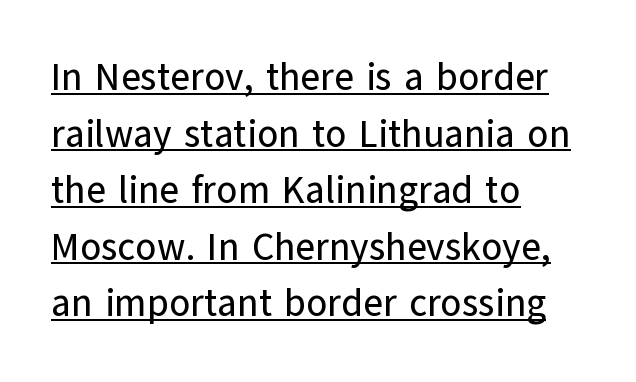
Q: Is the text italic (slanted)? A: No, it is upright.
Q: Is the typeface a serif or a sans-serif typeface? A: Sans-serif.
Q: Is the text underlined? A: Yes.
Q: How is the paragraph aligned? A: Left-aligned.
Q: Is the spacing between letters normal or unusually wide? A: Normal.
Q: Is the spacing between lines tight, normal or loose? A: Normal.
Q: Width (condensed, normal, or wide)? A: Normal.
Q: Stroke contrast? A: Low.
Q: x-height? A: Medium.
Q: Monospaced? A: No.
